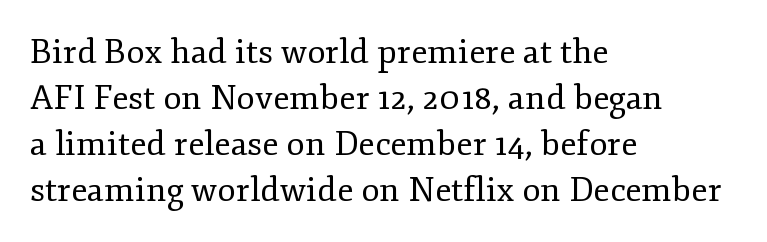
{"serif": "yes", "italic": "no", "bold": "no", "weight": "regular", "width": "normal", "stroke_contrast": "low", "x_height": "small", "monospaced": "no", "underline": "no", "align": "left", "line_spacing": "normal", "line_spacing_ratio": 1.35, "letter_spacing": "normal", "letter_spacing_em": 0.0, "glyph_px": 34}
